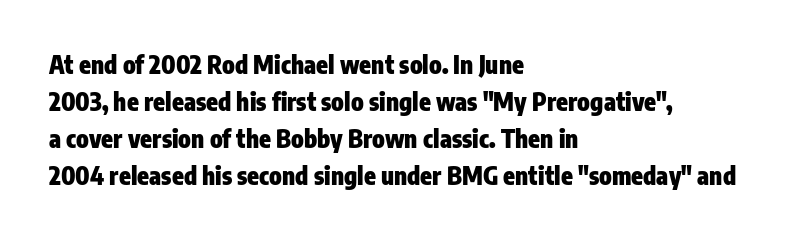
The image shows 24 px bold type, upright; set left-aligned, normal line spacing (1.54x), normal letter spacing, not underlined.
